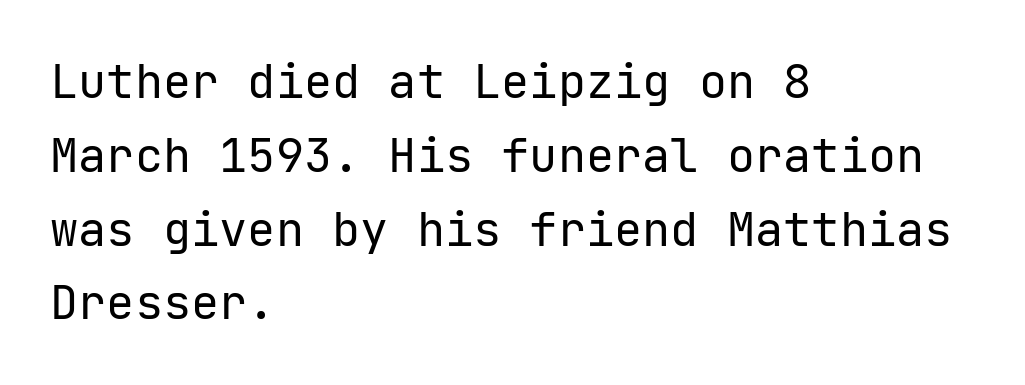
The image shows 47 px regular-weight sans-serif type, upright; set left-aligned, normal line spacing (1.57x), normal letter spacing, not underlined; low stroke contrast and a medium x-height.
